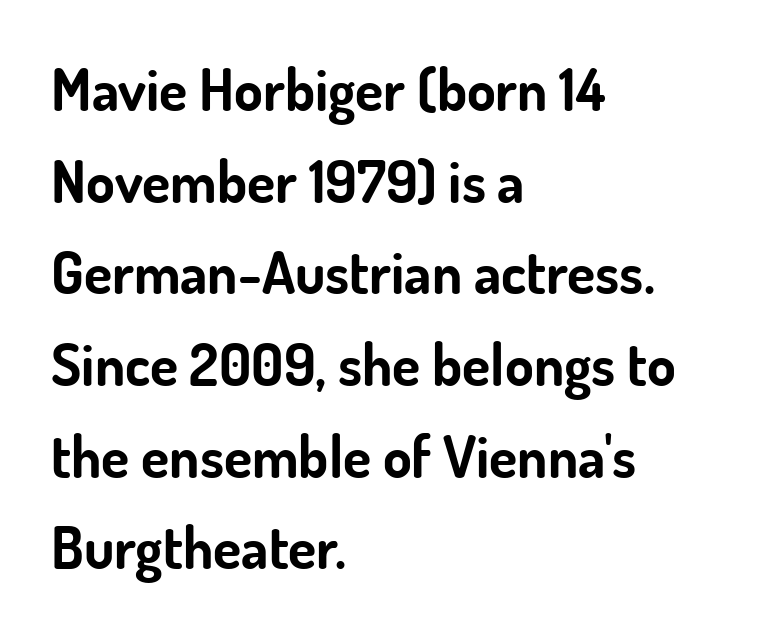
Q: Is the text bold? A: Yes.
Q: Is the text italic (slanted)? A: No, it is upright.
Q: Is the typeface a serif or a sans-serif typeface? A: Sans-serif.
Q: Is the text underlined? A: No.
Q: How is the paragraph aligned? A: Left-aligned.
Q: Is the spacing between letters normal or unusually wide? A: Normal.
Q: Is the spacing between lines tight, normal or loose? A: Normal.
Q: Width (condensed, normal, or wide)? A: Normal.
Q: Stroke contrast? A: Low.
Q: x-height? A: Small.
Q: Monospaced? A: No.
